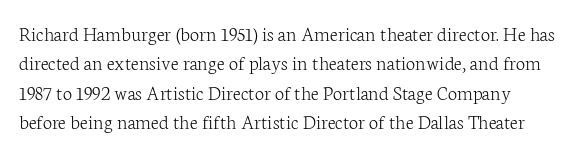
Q: Is the text bold? A: No.
Q: Is the text italic (slanted)? A: No, it is upright.
Q: Is the text underlined? A: No.
Q: Is the spacing between letters normal or unusually wide? A: Normal.
Q: Is the spacing between lines tight, normal or loose? A: Normal.
